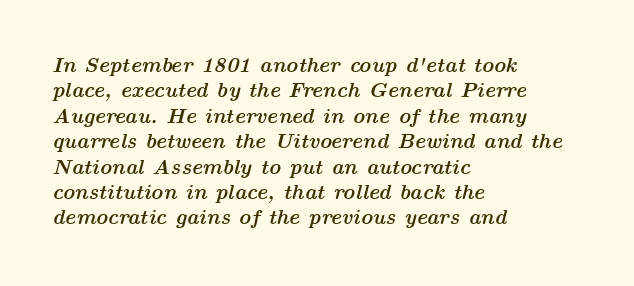
{"italic": "yes", "lean": "right", "slant_degrees": 14, "bold": "yes", "underline": "no", "align": "left", "line_spacing_ratio": 1.21, "letter_spacing": "normal", "letter_spacing_em": 0.0, "glyph_px": 21}
